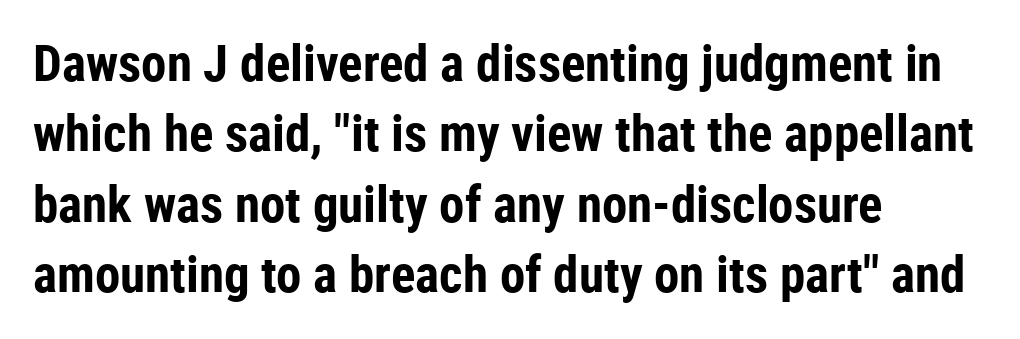
The image shows 51 px bold, condensed sans-serif type, upright; set left-aligned, normal line spacing (1.38x), normal letter spacing, not underlined; low stroke contrast and a medium x-height.
